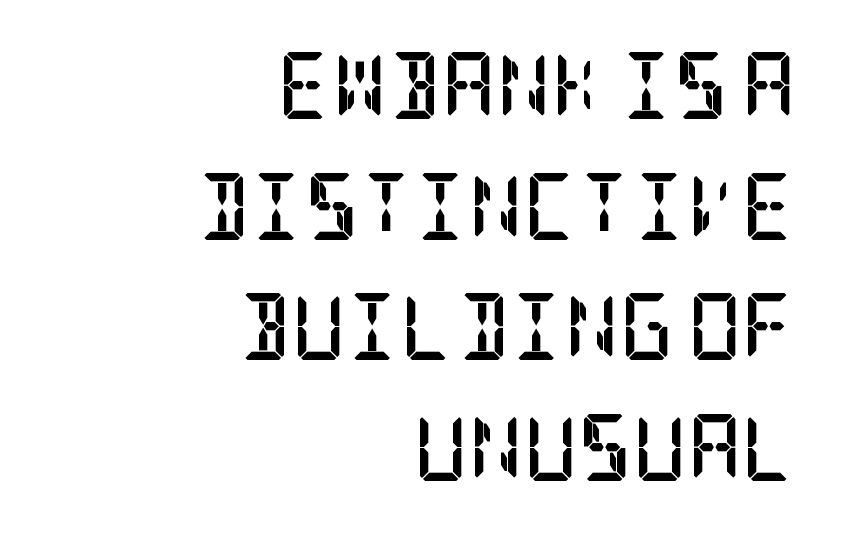
The image shows 67 px semibold, condensed serif type, upright; set right-aligned, line spacing 1.8x, normal letter spacing, not underlined; low stroke contrast and a large x-height.
